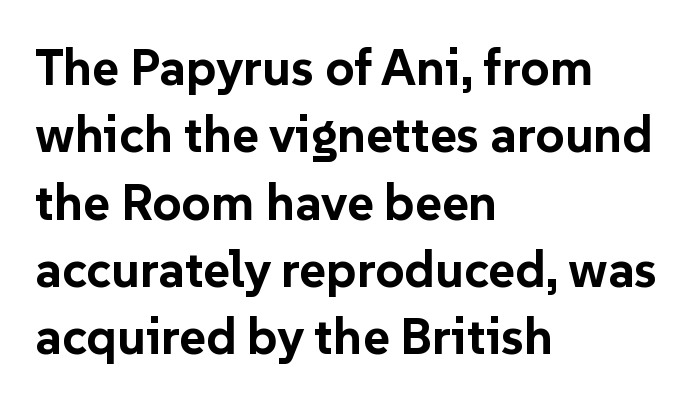
Q: Is the text bold? A: Yes.
Q: Is the text italic (slanted)? A: No, it is upright.
Q: Is the typeface a serif or a sans-serif typeface? A: Sans-serif.
Q: Is the text underlined? A: No.
Q: How is the paragraph aligned? A: Left-aligned.
Q: Is the spacing between letters normal or unusually wide? A: Normal.
Q: Is the spacing between lines tight, normal or loose? A: Normal.
Q: Width (condensed, normal, or wide)? A: Normal.
Q: Stroke contrast? A: Low.
Q: x-height? A: Medium.
Q: Monospaced? A: No.
